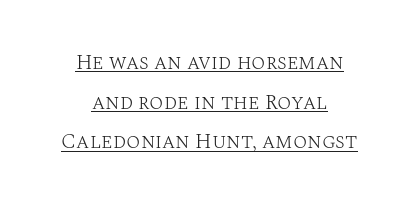
{"italic": "no", "bold": "no", "underline": "yes", "align": "center", "line_spacing_ratio": 1.89, "letter_spacing": "normal", "letter_spacing_em": 0.0, "glyph_px": 21}
